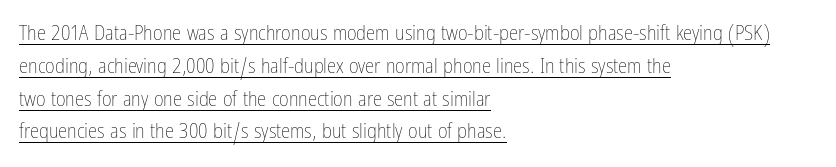
Underlining? Definitely there. Does the lettering tilt? It doesn't — this is upright. Leftover space on each line is placed entirely after the last word. The passage shown stacks its lines at a standard gap. Think standard paragraph weight, or any step lighter than that.
